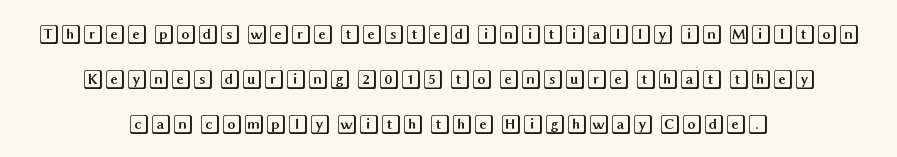
Line starts and ends both wander, symmetrically. The space beneath each line is pristine and unruled. When letters stand straight like this, we call the style roman or upright. The leading is generous, giving the passage an open texture. Standard letterfit; no display-style spreading of the glyphs.
